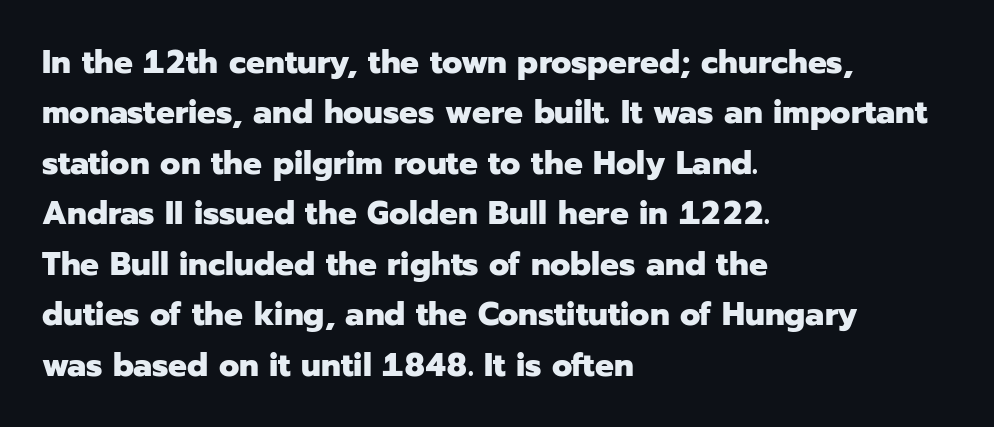
The image shows 33 px heavy sans-serif type, upright; set left-aligned, normal line spacing (1.53x), normal letter spacing, not underlined; low stroke contrast and a medium x-height.
